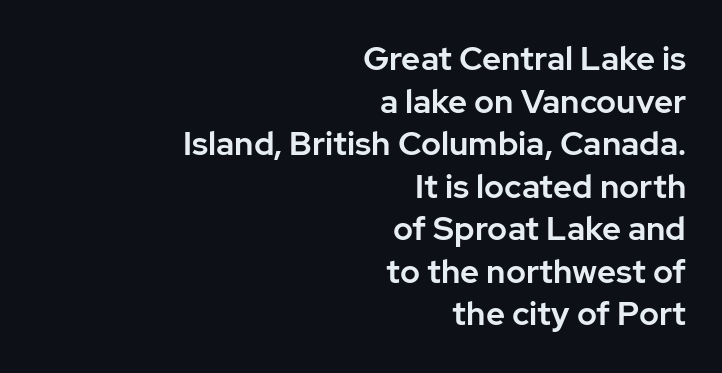
In terms of letterspacing, this is plain default setting. Stroke terminals: plain, sans-serif. Words float on clear page, feet unadorned. Reading down the block, your eye finds every line finishing at a fixed right position. The face used here is proportionally spaced, like ordinary book or web type.
